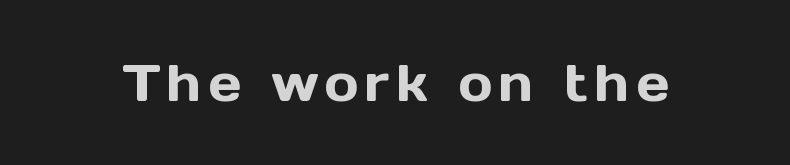
Note the varied advance widths — an 'i' is clearly narrower than an 'm'. A typesetter would label this face a sans. Honestly, there is no underline to notice here at all. Upright lettering throughout.
